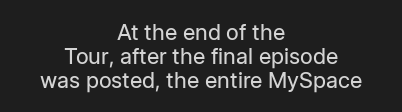
Q: Is the text bold? A: No.
Q: Is the text italic (slanted)? A: No, it is upright.
Q: Is the text underlined? A: No.
Q: How is the paragraph aligned? A: Centered.
Q: Is the spacing between letters normal or unusually wide? A: Normal.
Q: Is the spacing between lines tight, normal or loose? A: Tight.
